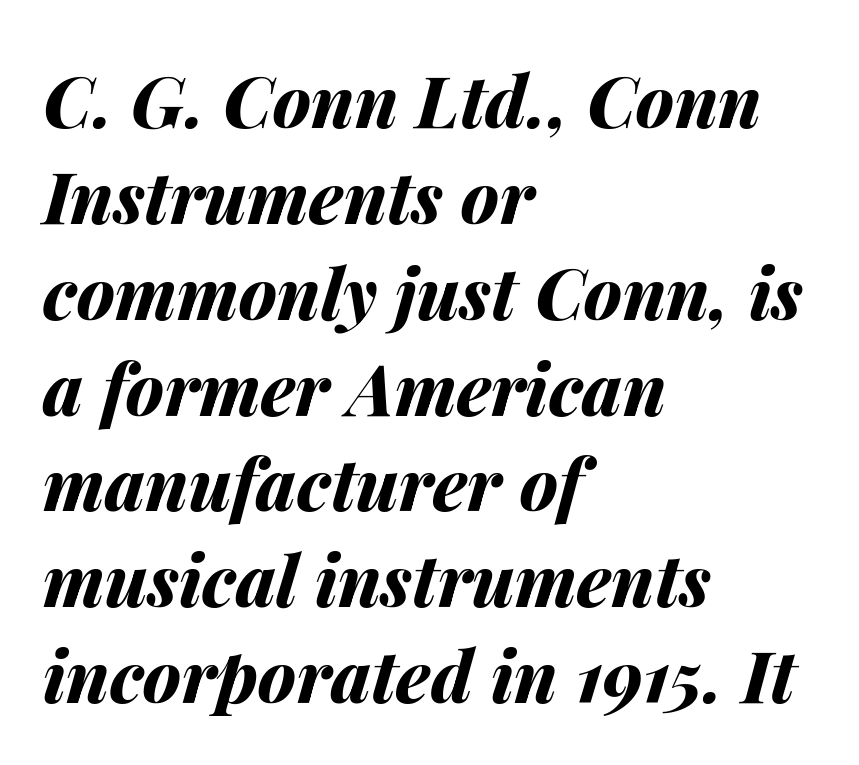
Q: Is the text bold? A: Yes.
Q: Is the text italic (slanted)? A: Yes, it leans right by about 14 degrees.
Q: Is the text underlined? A: No.
Q: How is the paragraph aligned? A: Left-aligned.
Q: Is the spacing between letters normal or unusually wide? A: Normal.
Q: Is the spacing between lines tight, normal or loose? A: Normal.
Q: Width (condensed, normal, or wide)? A: Normal.
Q: Stroke contrast? A: Medium.
Q: x-height? A: Medium.
Q: Monospaced? A: No.
